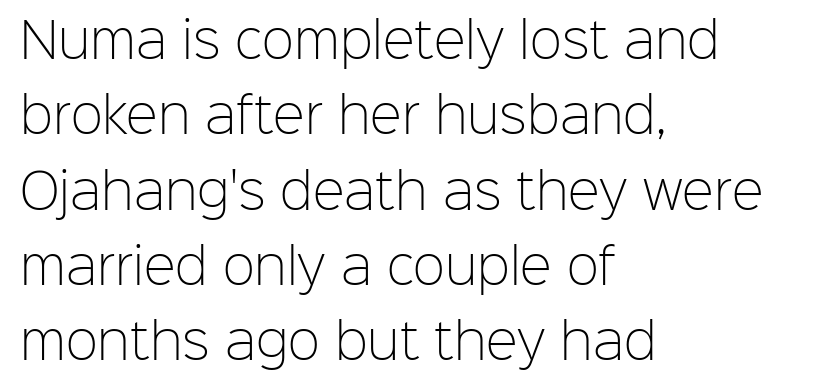
{"serif": "no", "italic": "no", "bold": "no", "weight": "light", "width": "normal", "stroke_contrast": "low", "x_height": "medium", "monospaced": "no", "underline": "no", "align": "left", "line_spacing": "normal", "line_spacing_ratio": 1.57, "letter_spacing": "normal", "letter_spacing_em": 0.0, "glyph_px": 48}
